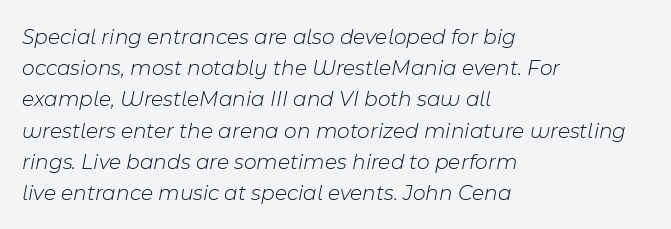
{"italic": "yes", "lean": "right", "slant_degrees": 11, "bold": "no", "underline": "no", "align": "left", "line_spacing": "normal", "line_spacing_ratio": 1.42, "letter_spacing": "normal", "letter_spacing_em": 0.0, "glyph_px": 22}
